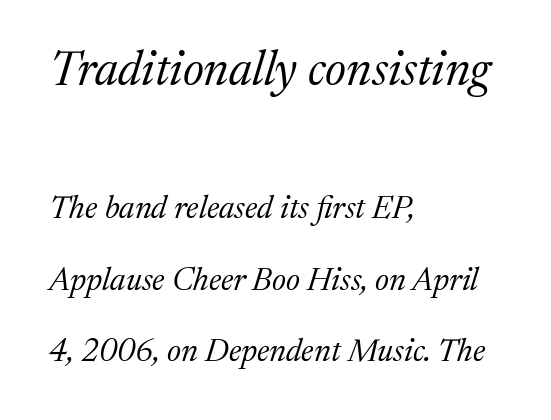
{"serif": "yes", "italic": "yes", "lean": "right", "slant_degrees": 17, "bold": "no", "weight": "regular", "width": "normal", "stroke_contrast": "medium", "x_height": "medium", "monospaced": "no", "underline": "no", "align": "left", "line_spacing": "loose", "line_spacing_ratio": 2.23, "letter_spacing": "normal", "letter_spacing_em": 0.0, "larger_block": "first", "size_ratio": 1.5, "glyph_px": 48}
